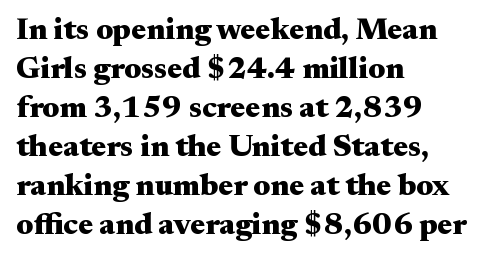
The image shows 31 px heavy, wide serif type, upright; set left-aligned, normal line spacing (1.26x), normal letter spacing, not underlined; medium stroke contrast and a small x-height.
